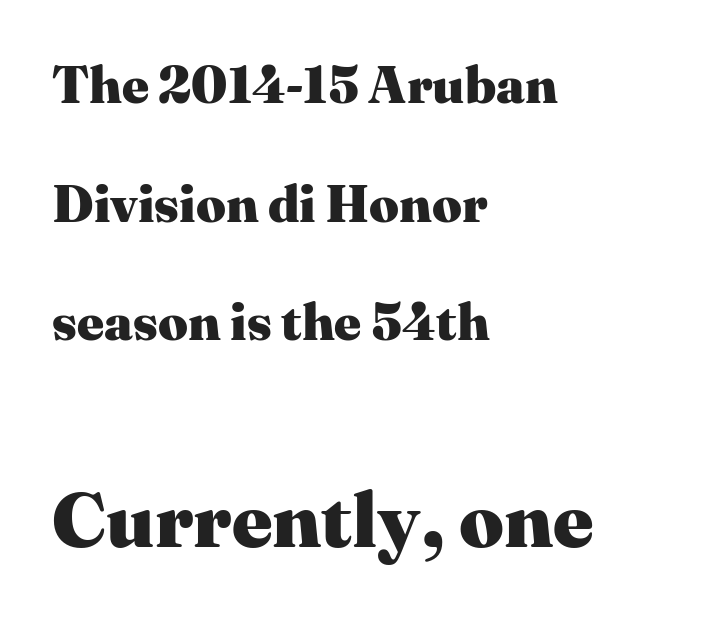
Q: Is the text bold? A: Yes.
Q: Is the text italic (slanted)? A: No, it is upright.
Q: Is the typeface a serif or a sans-serif typeface? A: Serif.
Q: Is the text underlined? A: No.
Q: How is the paragraph aligned? A: Left-aligned.
Q: Is the spacing between letters normal or unusually wide? A: Normal.
Q: Is the spacing between lines tight, normal or loose? A: Loose.
Q: Which block of text is set in a larger size, the first (top) or the second (bottom)? A: The second (bottom) one.
Q: Width (condensed, normal, or wide)? A: Normal.
Q: Stroke contrast? A: Medium.
Q: x-height? A: Medium.
Q: Monospaced? A: No.
